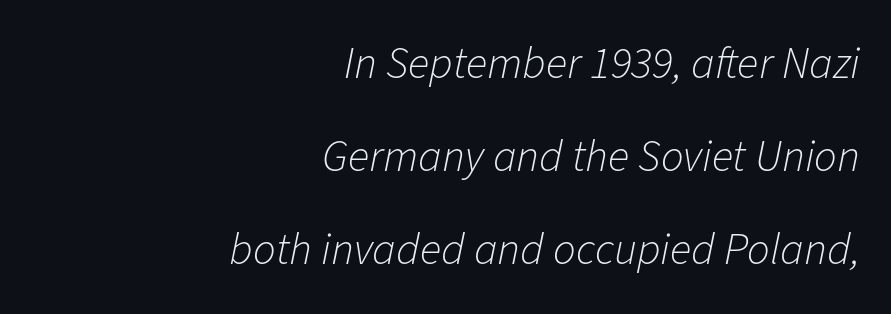
Q: Is the text bold? A: No.
Q: Is the text italic (slanted)? A: Yes, it leans right by about 11 degrees.
Q: Is the text underlined? A: No.
Q: How is the paragraph aligned? A: Right-aligned.
Q: Is the spacing between letters normal or unusually wide? A: Normal.
Q: Is the spacing between lines tight, normal or loose? A: Loose.
Q: Width (condensed, normal, or wide)? A: Normal.
Q: Stroke contrast? A: Low.
Q: x-height? A: Medium.
Q: Monospaced? A: No.
